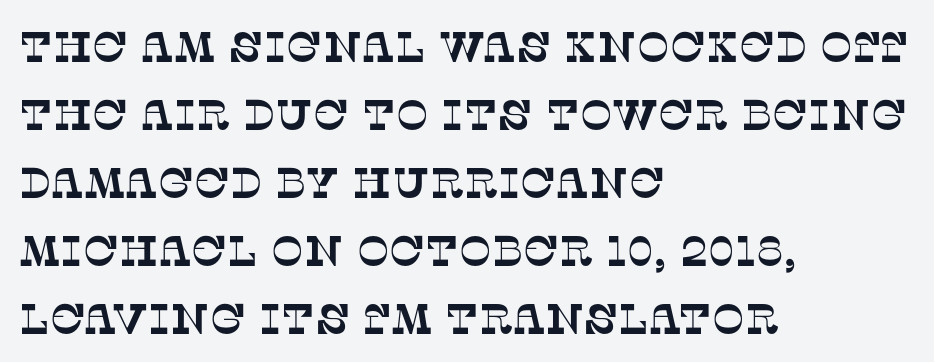
{"serif": "yes", "width": "normal", "stroke_contrast": "low", "x_height": "large", "monospaced": "no", "underline": "no", "align": "left", "line_spacing": "normal", "line_spacing_ratio": 1.58, "letter_spacing": "normal", "letter_spacing_em": 0.0, "glyph_px": 43}
